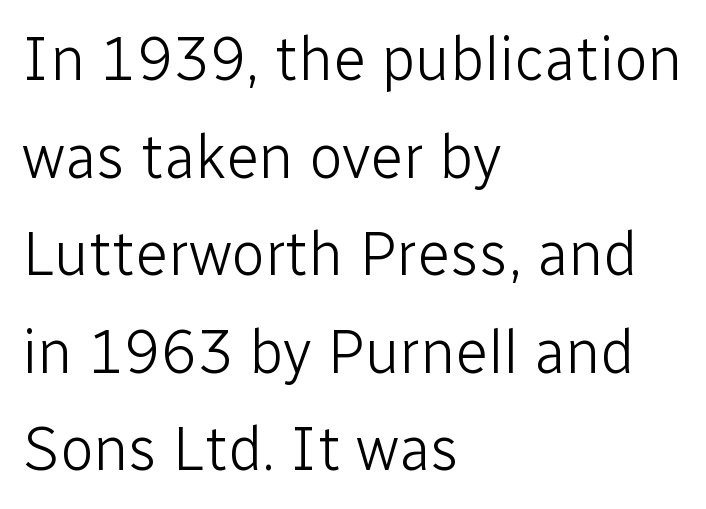
The image shows 61 px light sans-serif type, upright; set left-aligned, normal line spacing (1.6x), normal letter spacing, not underlined; low stroke contrast and a medium x-height.
